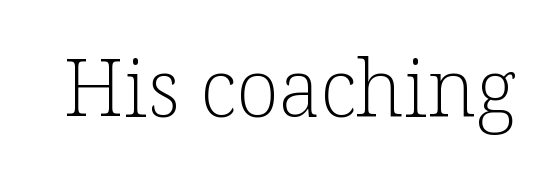
Q: Is the text bold? A: No.
Q: Is the text italic (slanted)? A: No, it is upright.
Q: Is the typeface a serif or a sans-serif typeface? A: Serif.
Q: Is the text underlined? A: No.
Q: Is the spacing between letters normal or unusually wide? A: Normal.
Q: Width (condensed, normal, or wide)? A: Normal.
Q: Stroke contrast? A: Low.
Q: x-height? A: Medium.
Q: Monospaced? A: No.
